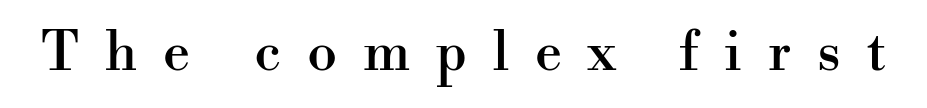
Yep, those are serifs on the letters. The rendering uses natural spacing where letterforms have individual widths. A clean baseline with only descenders dipping below it. Substantial extra tracking has been applied to these lines. Ordinary non-slanted type is in use.
